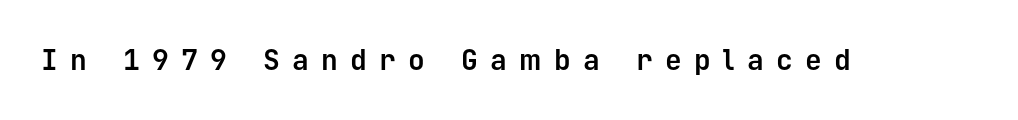
Q: Is the text bold? A: Yes.
Q: Is the text italic (slanted)? A: No, it is upright.
Q: Is the typeface a serif or a sans-serif typeface? A: Sans-serif.
Q: Is the text underlined? A: No.
Q: Is the spacing between letters normal or unusually wide? A: Unusually wide.
Q: Width (condensed, normal, or wide)? A: Normal.
Q: Stroke contrast? A: Low.
Q: x-height? A: Medium.
Q: Monospaced? A: Yes.
